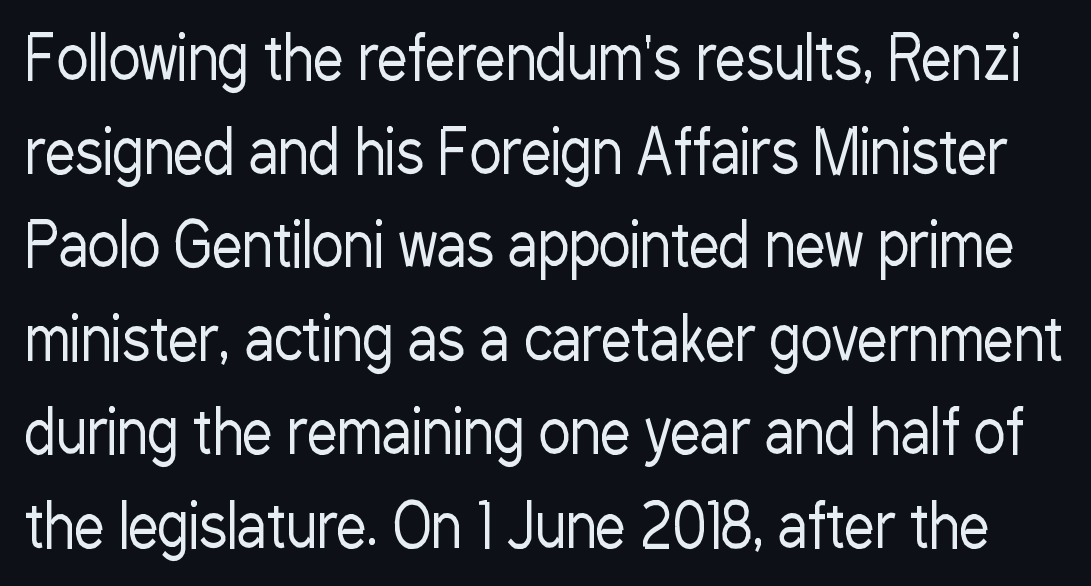
The vertical gap from one line to the next is medium. Style check: upright. The space beneath each line is pristine and unruled. Stems here are at most as thick as an everyday book face.
